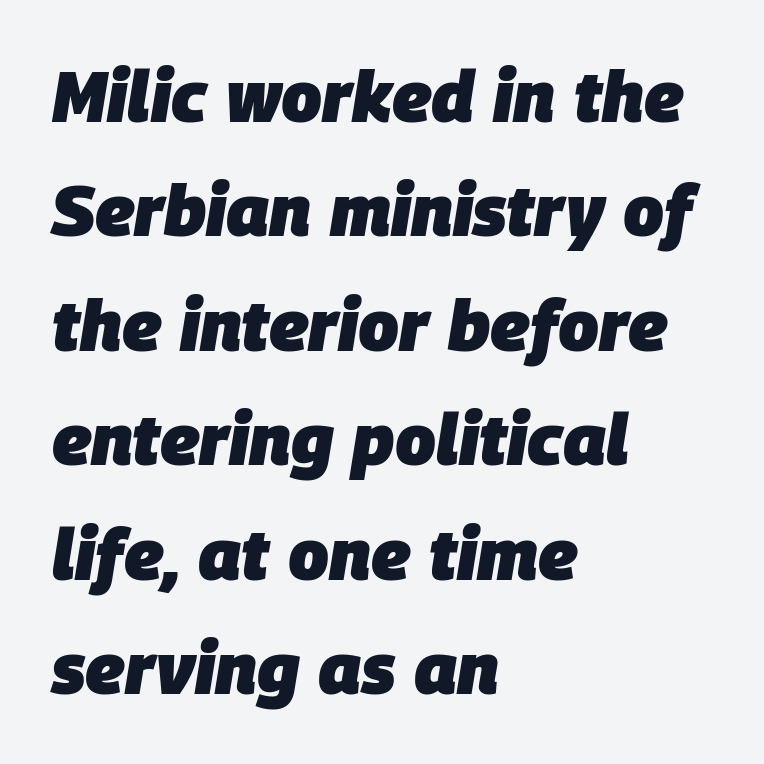
Summary of weight: heavy, a full bold. A typesetter would call this leading conventional body-copy spacing. In CSS terms this would be text-align: left. The rendering keeps characters at their native spacing.
